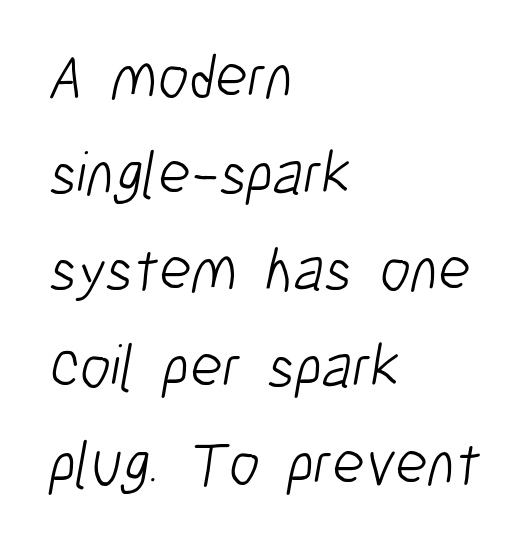
The image shows 62 px light, condensed sans-serif type; set left-aligned, normal line spacing (1.56x), normal letter spacing, not underlined; low stroke contrast and a medium x-height.
